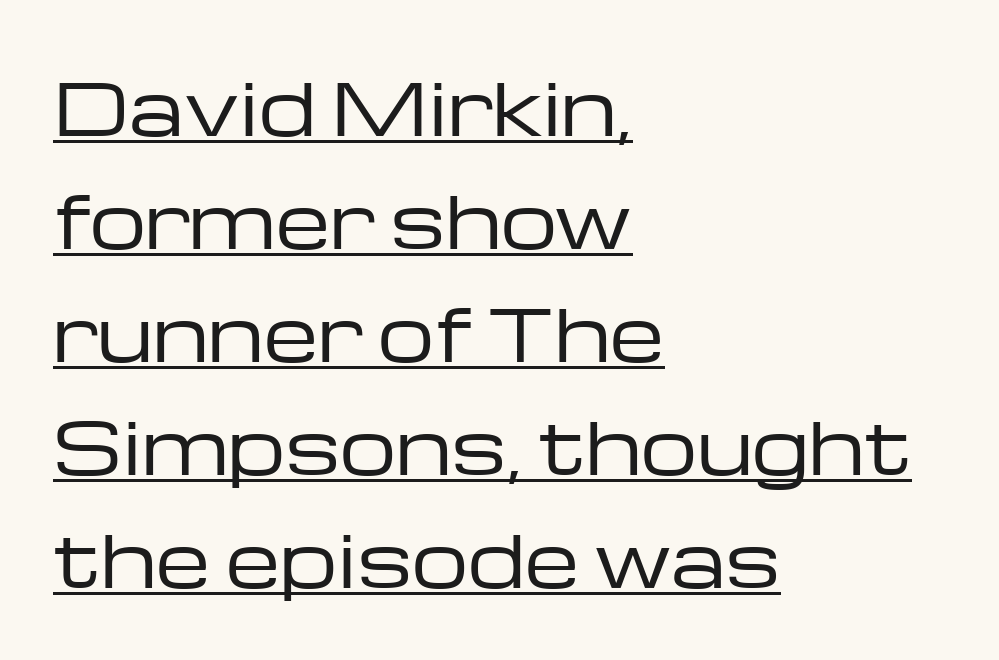
A classic flush-left, rag-right setting is used for this passage. Is the letter spacing exaggerated? No — it looks like the ordinary default. The face used here is proportionally spaced, like ordinary book or web type. Descenders here cross a horizontal rule under the line.
